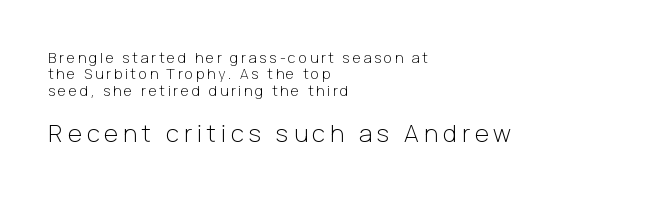
Q: Is the text bold? A: No.
Q: Is the text italic (slanted)? A: No, it is upright.
Q: Is the text underlined? A: No.
Q: How is the paragraph aligned? A: Left-aligned.
Q: Is the spacing between letters normal or unusually wide? A: Unusually wide.
Q: Which block of text is set in a larger size, the first (top) or the second (bottom)? A: The second (bottom) one.
